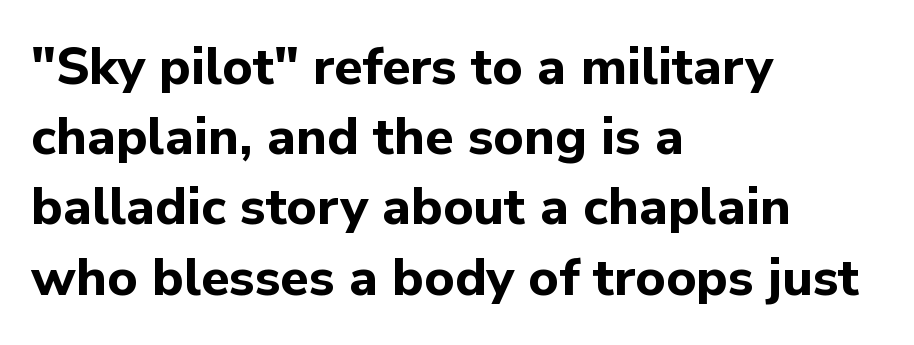
Check the space under the baseline: it is left empty. One-word summary of the alignment: left. A dark, heavy texture on the line: the type is bold. Observe the ordinary spacing: letters are neighbours, not strangers. These lines are rendered in a variable-pitch font.
